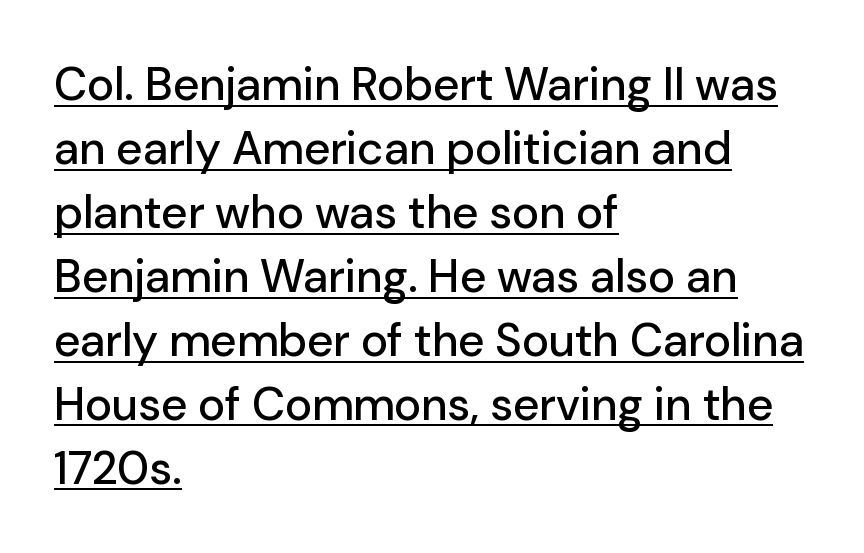
The image shows 46 px sans-serif type, upright; set left-aligned, normal line spacing (1.39x), normal letter spacing, underlined; low stroke contrast and a medium x-height.
